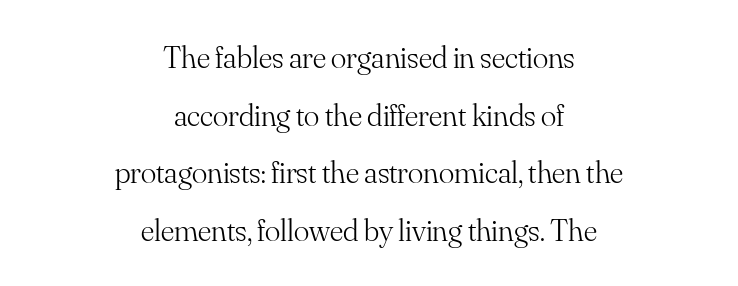
{"serif": "yes", "italic": "no", "bold": "no", "weight": "light", "width": "normal", "stroke_contrast": "medium", "x_height": "small", "monospaced": "no", "underline": "no", "align": "center", "line_spacing_ratio": 1.8, "letter_spacing": "normal", "letter_spacing_em": 0.0, "glyph_px": 32}
